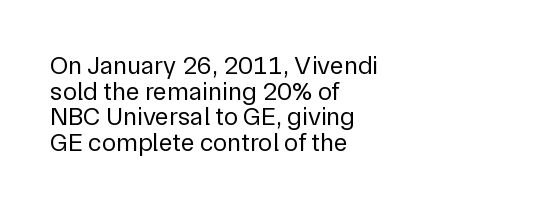
Q: Is the text bold? A: No.
Q: Is the text italic (slanted)? A: No, it is upright.
Q: Is the text underlined? A: No.
Q: How is the paragraph aligned? A: Left-aligned.
Q: Is the spacing between letters normal or unusually wide? A: Normal.
Q: Is the spacing between lines tight, normal or loose? A: Tight.
